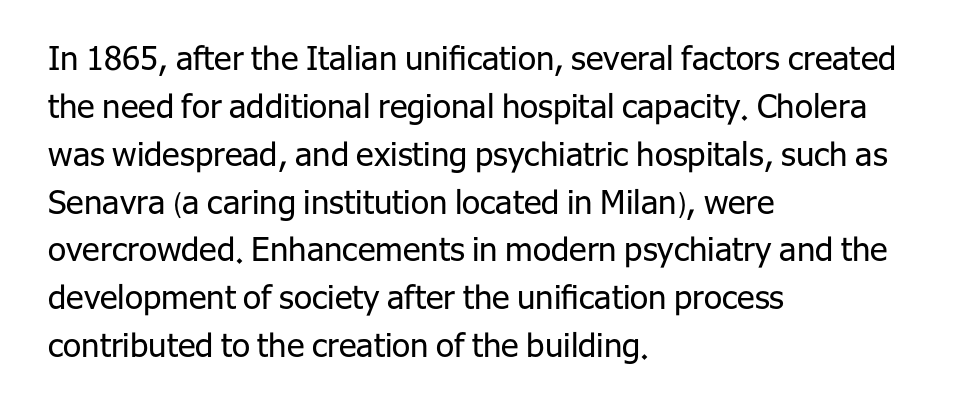
The image shows 33 px regular-weight sans-serif type, upright; set left-aligned, normal line spacing (1.45x), normal letter spacing, not underlined; low stroke contrast and a medium x-height.
